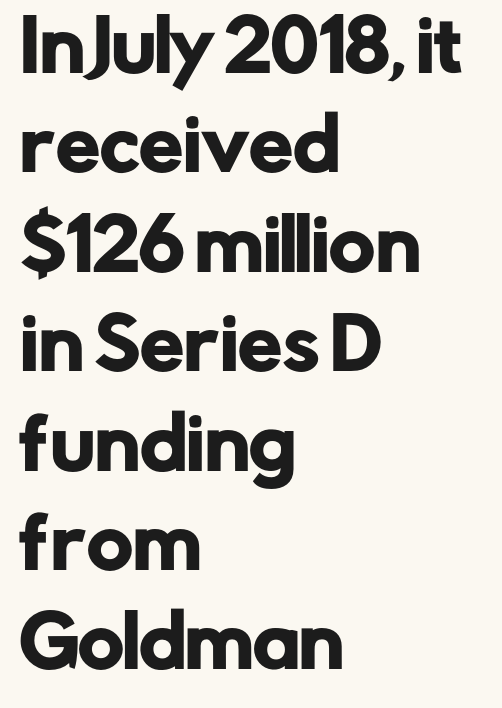
The image shows 70 px sans-serif type, upright; set left-aligned, normal line spacing (1.42x), normal letter spacing, not underlined; low stroke contrast and a medium x-height.
